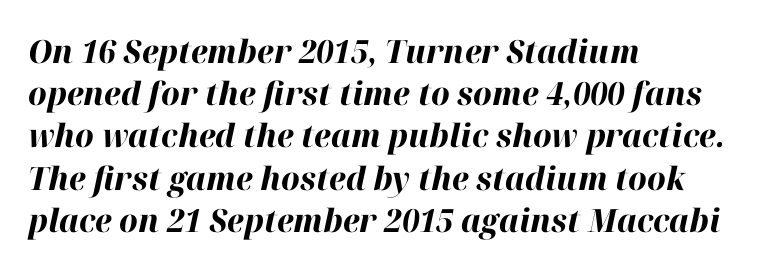
Q: Is the text bold? A: Yes.
Q: Is the text italic (slanted)? A: Yes, it leans right by about 12 degrees.
Q: Is the text underlined? A: No.
Q: How is the paragraph aligned? A: Left-aligned.
Q: Is the spacing between letters normal or unusually wide? A: Normal.
Q: Is the spacing between lines tight, normal or loose? A: Normal.
Q: Width (condensed, normal, or wide)? A: Normal.
Q: Stroke contrast? A: High.
Q: x-height? A: Medium.
Q: Monospaced? A: No.
